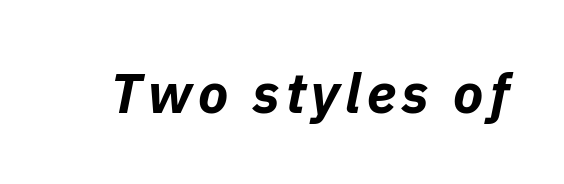
Slant detected: the letters are inclined. Compared with an ordinary text face, these strokes are far heavier — a full bold. Note the varied advance widths — an 'i' is clearly narrower than an 'm'. Glance below the letters and you will spot only blank space.
